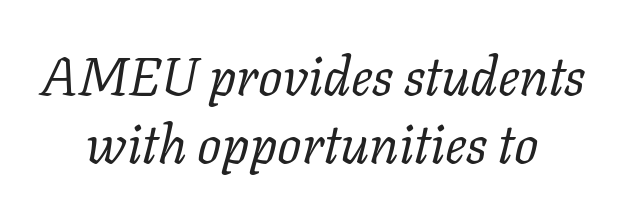
The image shows 54 px regular-weight serif type, italic (leaning right); set centered, normal line spacing (1.26x), normal letter spacing, not underlined; low stroke contrast and a medium x-height.
